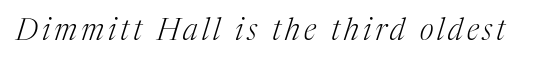
{"serif": "yes", "italic": "yes", "lean": "right", "slant_degrees": 17, "bold": "no", "weight": "light", "width": "normal", "stroke_contrast": "medium", "x_height": "medium", "monospaced": "no", "underline": "no", "glyph_px": 30}
